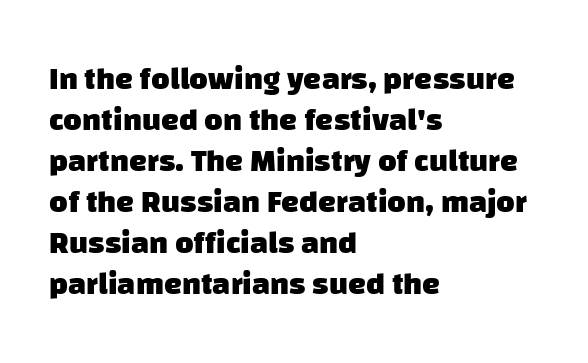
The image shows 32 px heavy sans-serif type; set left-aligned, normal line spacing (1.28x), normal letter spacing, not underlined; low stroke contrast and a large x-height.
